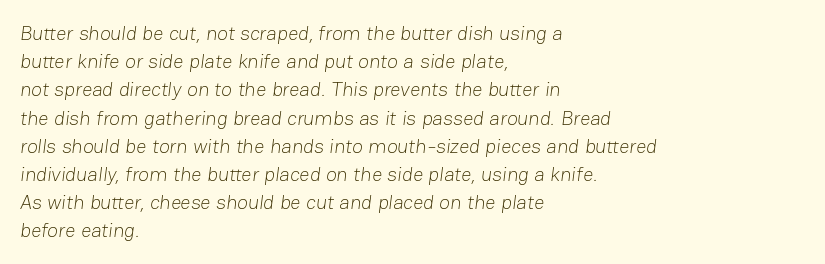
Descender tails drop into unmarked territory. The font sits on the lighter half of the weight spectrum, regular included. Short note: letters normally spaced. Is there much room between lines? A standard amount, neither cramped nor airy.
